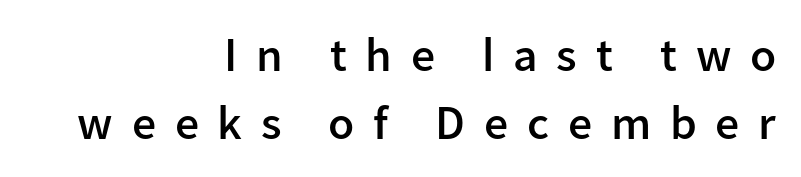
The rendering shows plain stroke endings on the letterforms — a sans-serif design. Honestly, there is no underline to notice here at all. Tall strokes in this sample are plumb rather than angled. The setting favours the right margin, as signatures and pull-quotes sometimes do. Here the designer chose a conventional face with non-uniform glyph widths. Each word looks stretched out because of the extra space between its letters.
